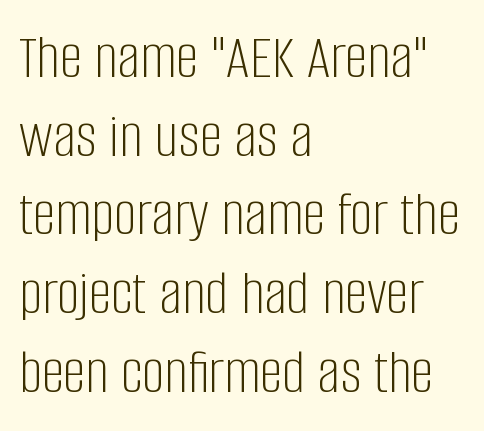
{"serif": "no", "italic": "no", "bold": "no", "weight": "light", "width": "condensed", "stroke_contrast": "low", "x_height": "large", "monospaced": "no", "underline": "no", "align": "left", "line_spacing_ratio": 1.23, "letter_spacing": "normal", "letter_spacing_em": 0.0, "glyph_px": 64}
